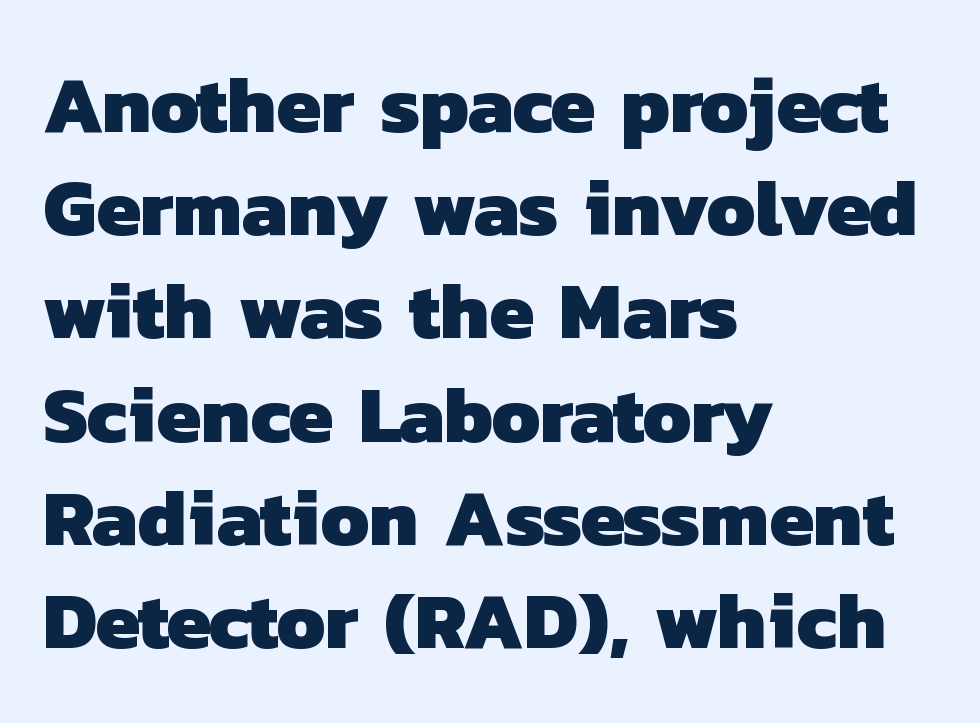
{"serif": "no", "bold": "yes", "weight": "heavy", "width": "normal", "stroke_contrast": "low", "x_height": "medium", "monospaced": "no", "underline": "no", "align": "left", "line_spacing": "normal", "line_spacing_ratio": 1.29, "letter_spacing": "normal", "letter_spacing_em": 0.0, "glyph_px": 80}
